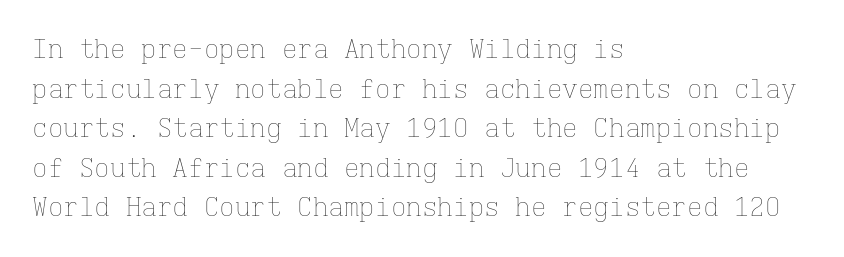
Q: Is the text bold? A: No.
Q: Is the text italic (slanted)? A: No, it is upright.
Q: Is the text underlined? A: No.
Q: How is the paragraph aligned? A: Left-aligned.
Q: Is the spacing between letters normal or unusually wide? A: Normal.
Q: Is the spacing between lines tight, normal or loose? A: Normal.
